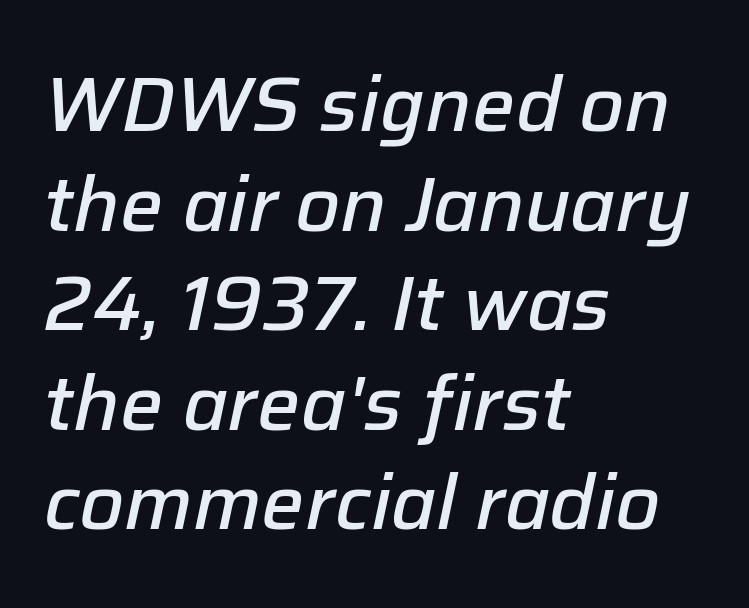
Q: Is the text bold? A: Semi-bold.
Q: Is the text italic (slanted)? A: Yes, it leans right by about 12 degrees.
Q: Is the text underlined? A: No.
Q: How is the paragraph aligned? A: Left-aligned.
Q: Is the spacing between letters normal or unusually wide? A: Normal.
Q: Is the spacing between lines tight, normal or loose? A: Normal.
Q: Width (condensed, normal, or wide)? A: Normal.
Q: Stroke contrast? A: Low.
Q: x-height? A: Medium.
Q: Monospaced? A: No.
